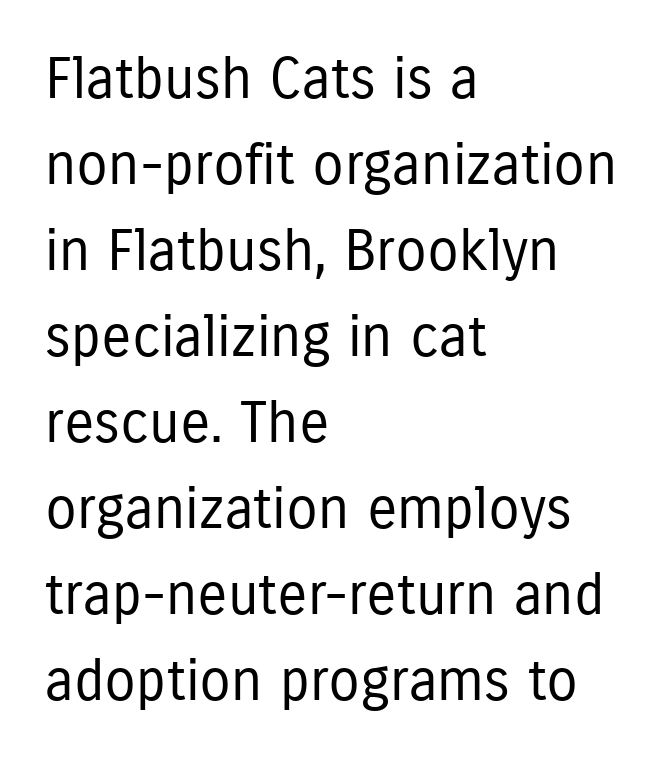
The image shows 57 px regular-weight, condensed sans-serif type, upright; set left-aligned, normal line spacing (1.51x), normal letter spacing, not underlined; low stroke contrast and a medium x-height.
